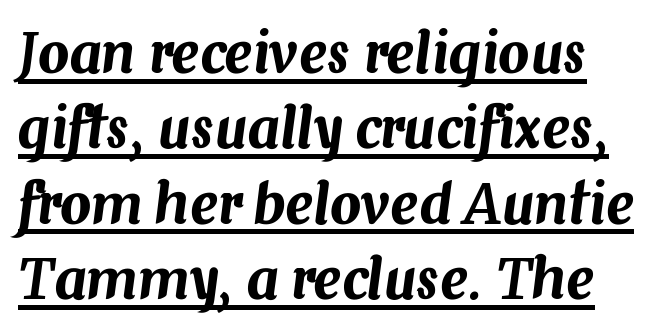
Italic: yes, the glyphs are oblique. The passage shown stacks its lines at a standard gap. Varying glyph widths throughout — classic text-font behaviour. Nobody touched the tracking dial on this one.
